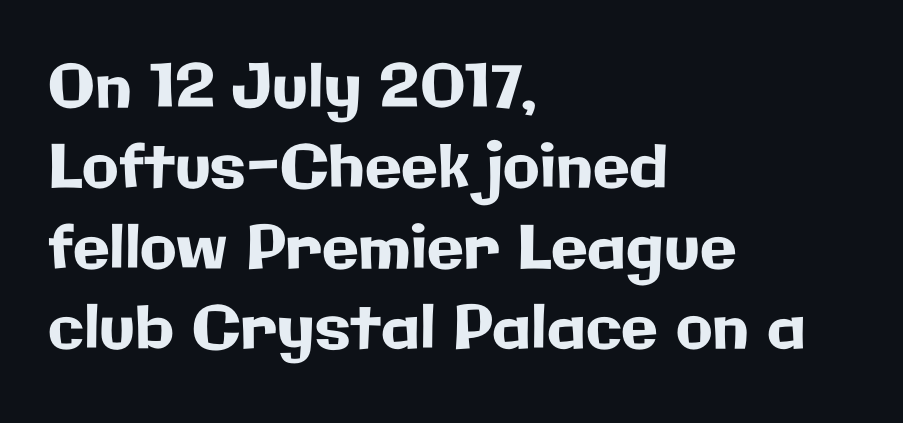
The image shows 60 px sans-serif type, upright; set left-aligned, normal line spacing (1.34x), normal letter spacing, not underlined; low stroke contrast and a medium x-height.
